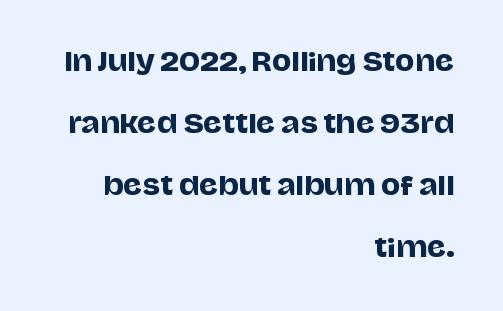
Horizontal alignment here is rightward, an uncommon choice for prose. When letters stand straight like this, we call the style roman or upright. The glyphs are unaccompanied by any horizontal stroke below them. The lines are spread far apart with generous leading. Between one letter and the next there's only the usual sliver of space.
